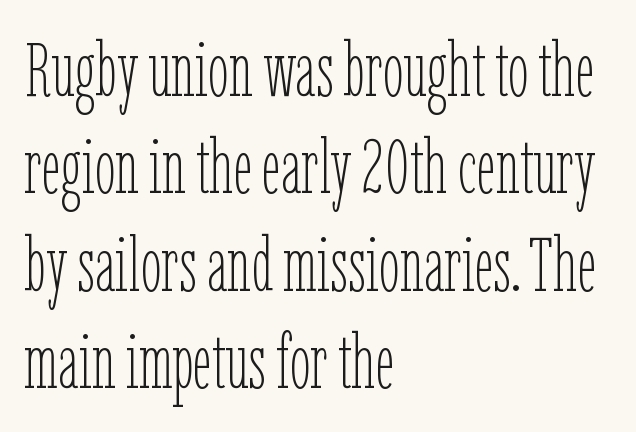
Q: Is the text bold? A: No.
Q: Is the text italic (slanted)? A: No, it is upright.
Q: Is the text underlined? A: No.
Q: How is the paragraph aligned? A: Left-aligned.
Q: Is the spacing between letters normal or unusually wide? A: Normal.
Q: Is the spacing between lines tight, normal or loose? A: Normal.
Q: Width (condensed, normal, or wide)? A: Condensed.
Q: Stroke contrast? A: Low.
Q: x-height? A: Medium.
Q: Monospaced? A: No.
